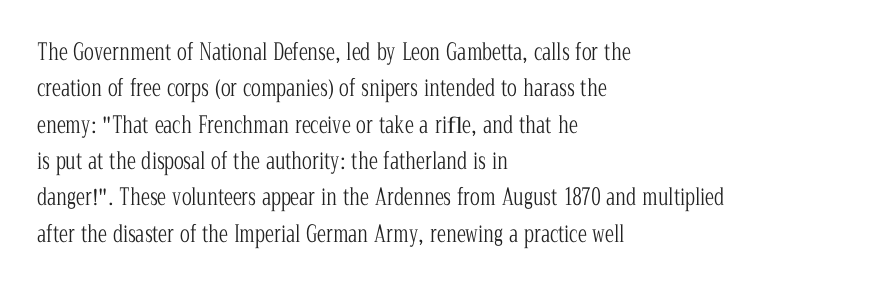
Q: Is the text bold? A: No.
Q: Is the text italic (slanted)? A: No, it is upright.
Q: Is the text underlined? A: No.
Q: How is the paragraph aligned? A: Left-aligned.
Q: Is the spacing between letters normal or unusually wide? A: Normal.
Q: Is the spacing between lines tight, normal or loose? A: Normal.
